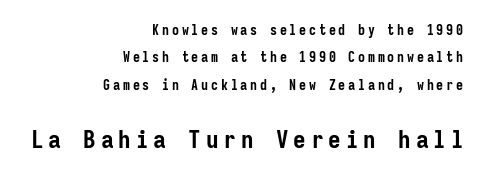
Airy leading. Does the copy run flush right? Yes — the right margin is perfectly even. Which chunk is bigger? The second one — the bottom block dwarfs the top. Tracking here is generous; glyphs stand well apart from one another. The typesetting leans heavy: a genuine bold. Rule under the text: the space is simply empty.
